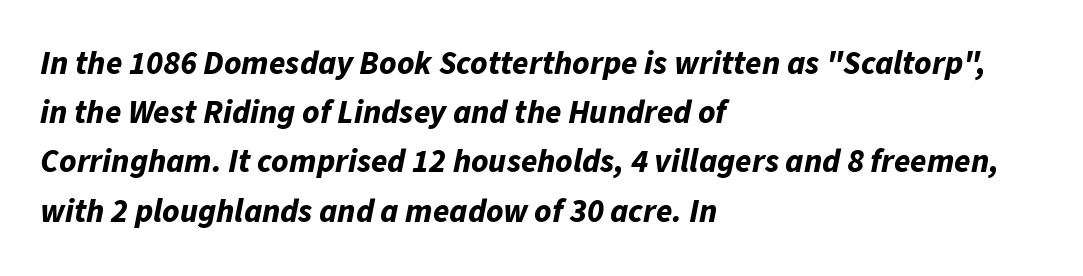
There's an unmistakable incline to the writing here. In terms of leading, this rendering sits right in the middle. Words float on clear page, feet unadorned. The paragraph has a hard left edge and a soft right edge.
